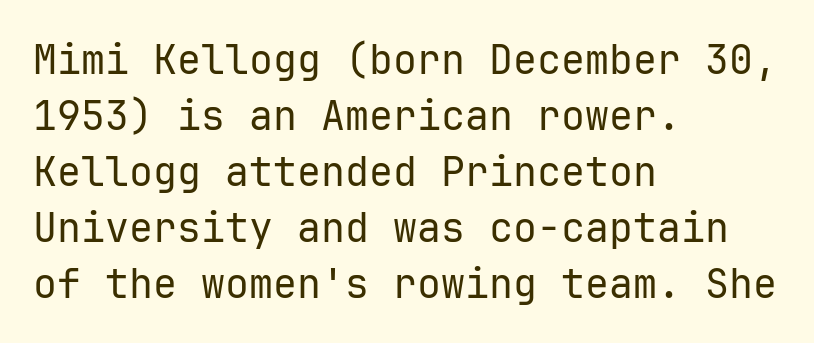
{"serif": "no", "italic": "no", "bold": "no", "weight": "regular", "width": "normal", "stroke_contrast": "low", "x_height": "medium", "monospaced": "yes", "underline": "no", "align": "left", "line_spacing": "normal", "line_spacing_ratio": 1.4, "letter_spacing": "normal", "letter_spacing_em": 0.0, "glyph_px": 40}
